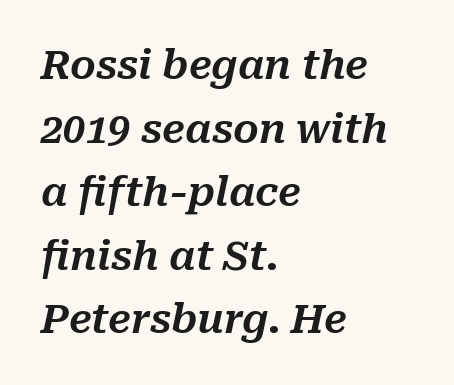
Does extra space separate the letters? No, they use regular spacing. One glance says typical: line gaps are just what's usual. Each row of text sits above clean, open space. Italic? Definitely — the glyphs are oblique. Varying glyph widths throughout — classic text-font behaviour. Typeset ragged right — the left edge is the straight one.
